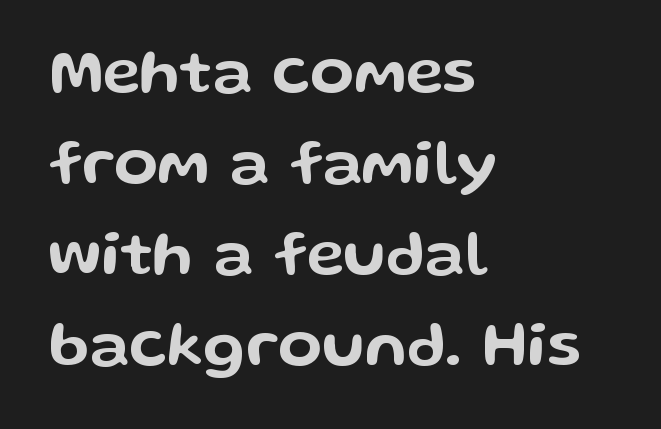
Letter spacing: default. The area under the type is left untouched. What kind of face is this? One without serifs — a sans. Each line starts at the same left margin while the right side varies. Posture: upright roman.
